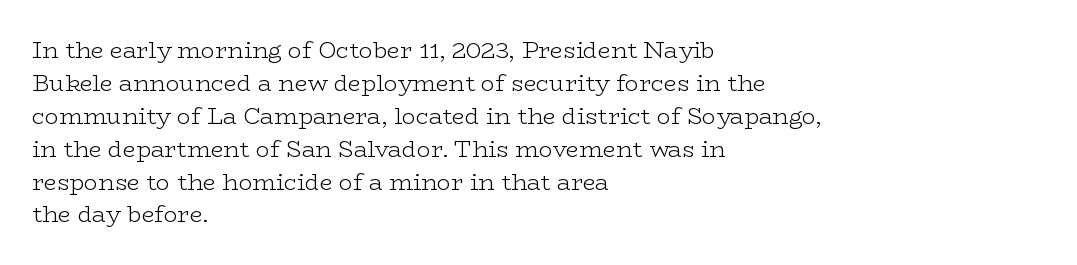
Q: Is the text bold? A: No.
Q: Is the text italic (slanted)? A: No, it is upright.
Q: Is the text underlined? A: No.
Q: How is the paragraph aligned? A: Left-aligned.
Q: Is the spacing between letters normal or unusually wide? A: Normal.
Q: Is the spacing between lines tight, normal or loose? A: Normal.
